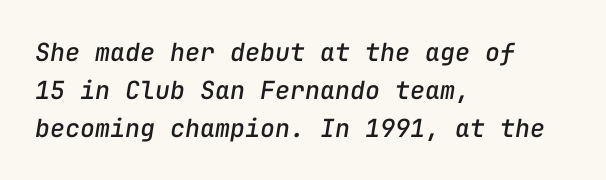
{"italic": "yes", "lean": "right", "slant_degrees": 9, "underline": "no", "align": "left", "line_spacing": "normal", "line_spacing_ratio": 1.52, "letter_spacing": "normal", "letter_spacing_em": 0.0, "glyph_px": 25}
